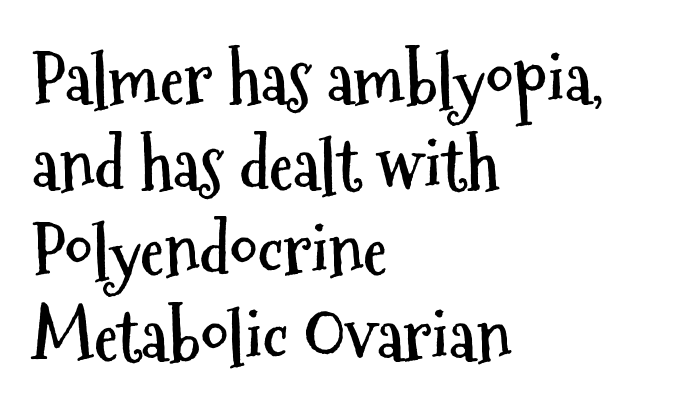
The image shows 69 px semibold, condensed sans-serif type, upright; set left-aligned, line spacing 1.24x, normal letter spacing, not underlined; medium stroke contrast and a medium x-height.
